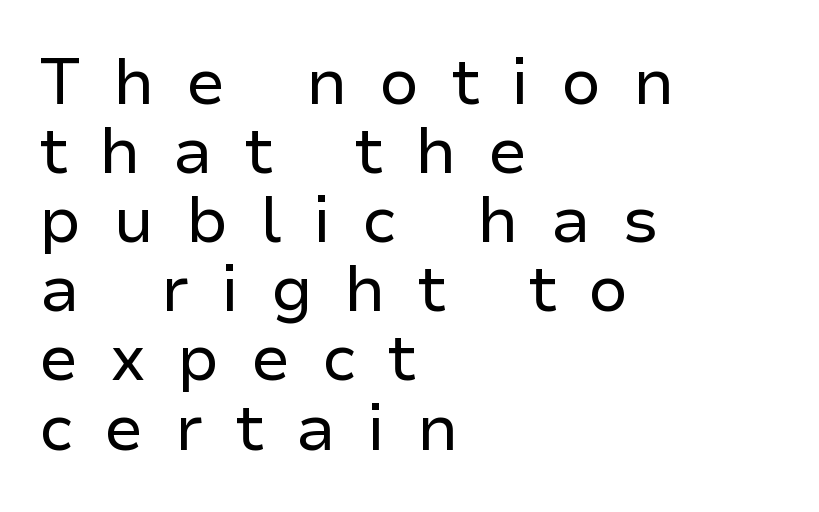
The image shows 64 px regular-weight sans-serif type, upright; set left-aligned, tight line spacing (1.08x), unusually wide letter spacing (+0.49 em), not underlined; low stroke contrast and a medium x-height.
